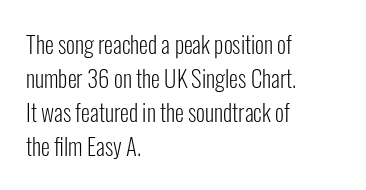
The type sits square on the baseline with zero lean. Stem width sits at or under what a default text font uses. Horizontally, the lines are justified to the leading edge only. This sample keeps an unexceptional amount of space between lines. The space beneath each line is pristine and unruled. There is no visible air inserted between adjacent glyphs.
